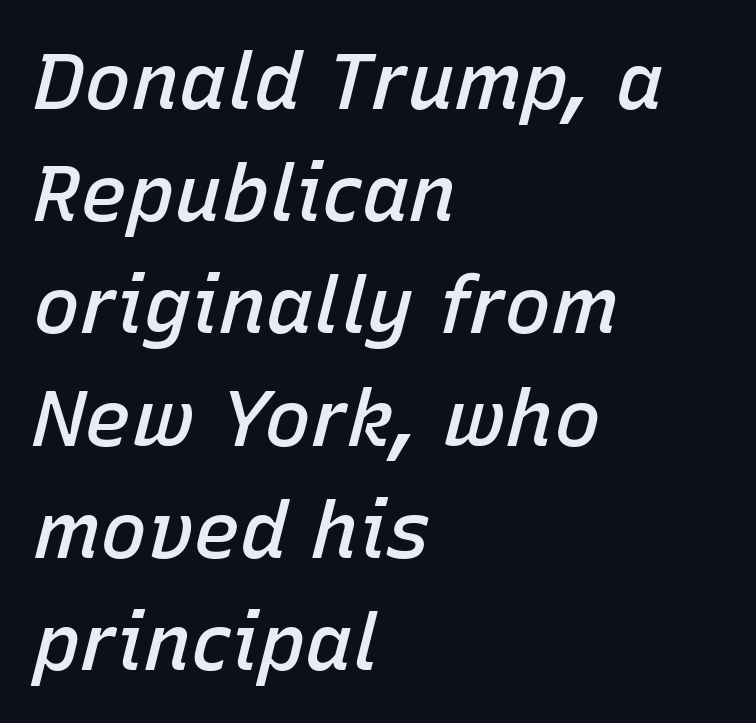
Tall strokes in this sample are angled rather than plumb. Is there much room between lines? A standard amount, neither cramped nor airy. Proportional: the letters do not fall into vertical columns. The words here are not underlined. Layout note: lines flush left.
